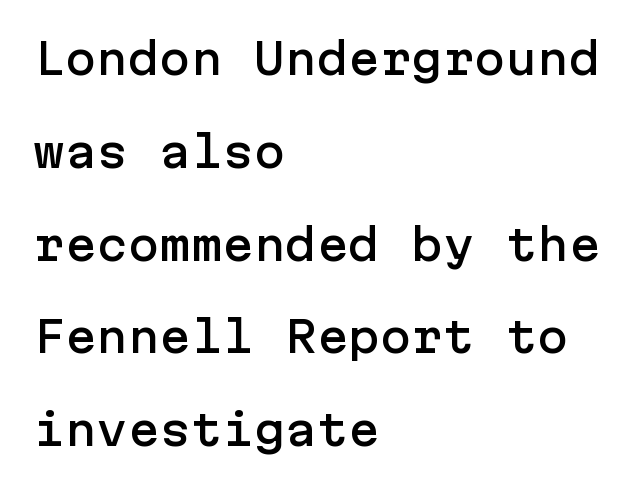
{"serif": "no", "italic": "no", "width": "normal", "stroke_contrast": "low", "x_height": "medium", "underline": "no", "align": "left", "line_spacing": "loose", "line_spacing_ratio": 2.21, "letter_spacing": "normal", "letter_spacing_em": 0.0, "glyph_px": 42}
